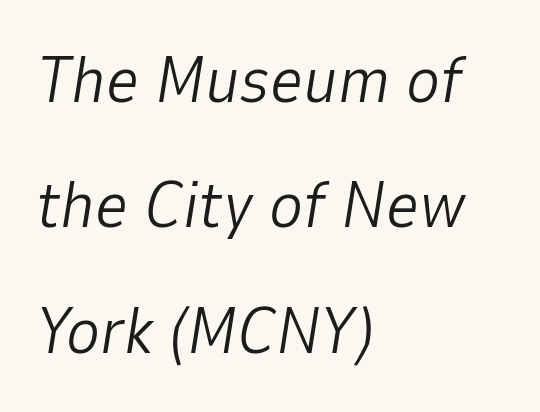
The weight tops out at a normal text grade. The compositor pushed each line to the left boundary. The letters are slanted; this is an italic face. You could not count columns in this text — the font is proportionally spaced. Summary of vertical rhythm: relaxed, with wide interline spacing. A typesetter would call this zero additional tracking.
